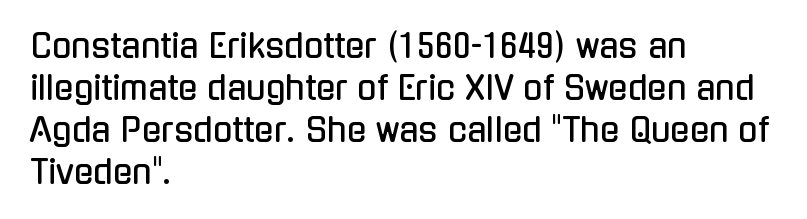
{"serif": "no", "italic": "no", "width": "condensed", "stroke_contrast": "low", "x_height": "medium", "monospaced": "no", "underline": "no", "align": "left", "line_spacing": "normal", "line_spacing_ratio": 1.31, "letter_spacing": "normal", "letter_spacing_em": 0.0, "glyph_px": 32}
